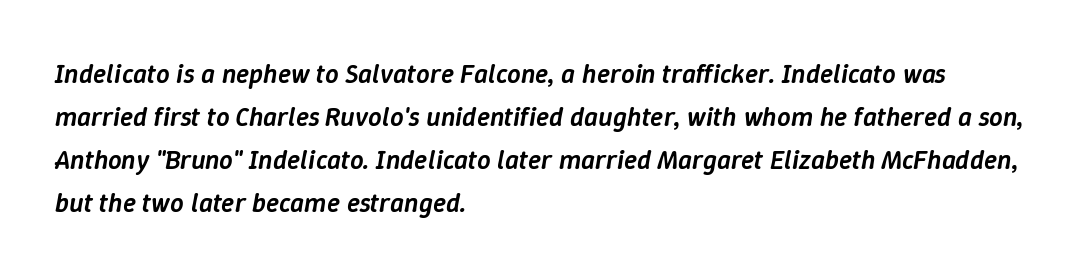
The image shows 27 px text type, italic (leaning right); set left-aligned, normal line spacing (1.59x), normal letter spacing, not underlined.
